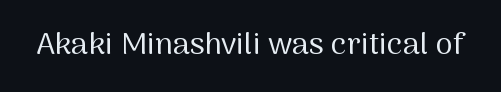
Q: Is the text bold? A: No.
Q: Is the text italic (slanted)? A: No, it is upright.
Q: Is the typeface a serif or a sans-serif typeface? A: Sans-serif.
Q: Is the text underlined? A: No.
Q: Is the spacing between letters normal or unusually wide? A: Normal.
Q: Width (condensed, normal, or wide)? A: Normal.
Q: Stroke contrast? A: Medium.
Q: x-height? A: Medium.
Q: Monospaced? A: No.
